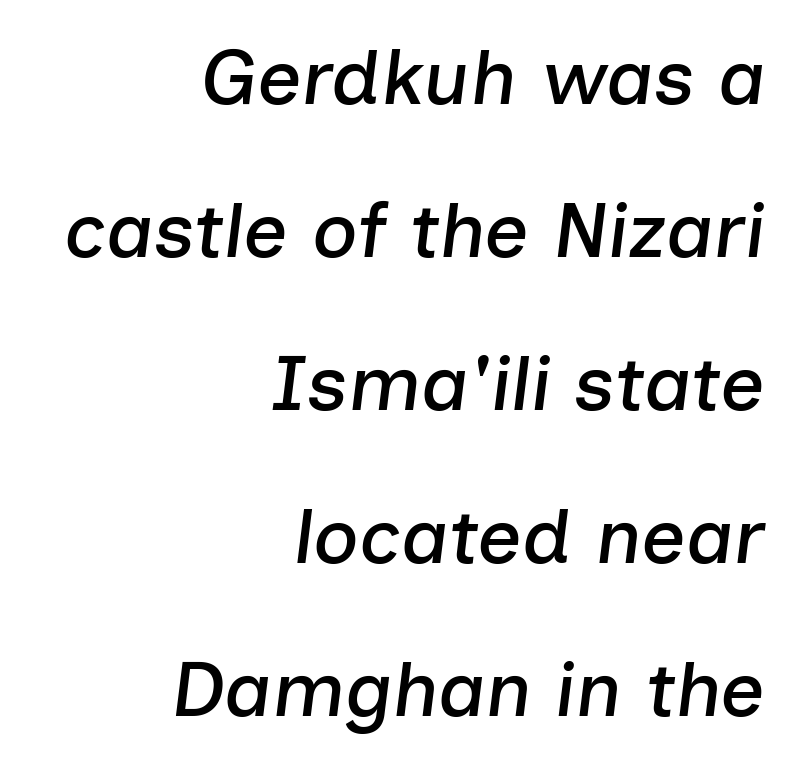
Q: Is the text italic (slanted)? A: Yes, it leans right by about 7 degrees.
Q: Is the text underlined? A: No.
Q: How is the paragraph aligned? A: Right-aligned.
Q: Is the spacing between letters normal or unusually wide? A: Normal.
Q: Is the spacing between lines tight, normal or loose? A: Loose.
Q: Width (condensed, normal, or wide)? A: Normal.
Q: Stroke contrast? A: Low.
Q: x-height? A: Medium.
Q: Monospaced? A: No.
